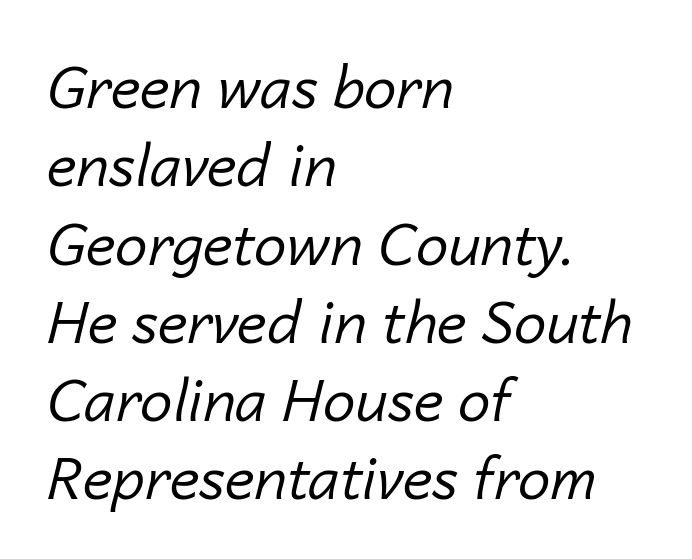
Q: Is the text bold? A: No.
Q: Is the text italic (slanted)? A: Yes, it leans right by about 14 degrees.
Q: Is the text underlined? A: No.
Q: How is the paragraph aligned? A: Left-aligned.
Q: Is the spacing between letters normal or unusually wide? A: Normal.
Q: Is the spacing between lines tight, normal or loose? A: Normal.
Q: Width (condensed, normal, or wide)? A: Normal.
Q: Stroke contrast? A: Low.
Q: x-height? A: Medium.
Q: Monospaced? A: No.
